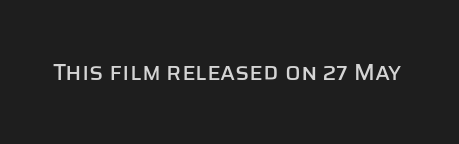
{"italic": "no", "underline": "no", "letter_spacing": "normal", "letter_spacing_em": 0.0, "glyph_px": 23}
